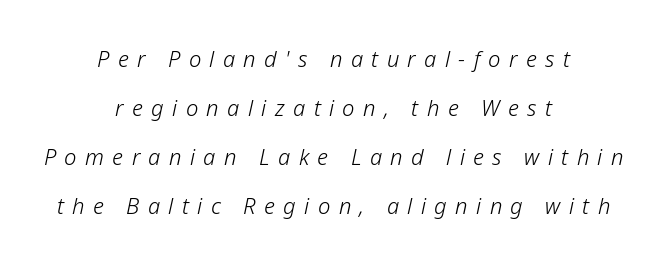
Q: Is the text bold? A: No.
Q: Is the text italic (slanted)? A: Yes, it leans right by about 12 degrees.
Q: Is the text underlined? A: No.
Q: How is the paragraph aligned? A: Centered.
Q: Is the spacing between letters normal or unusually wide? A: Unusually wide.
Q: Is the spacing between lines tight, normal or loose? A: Loose.
